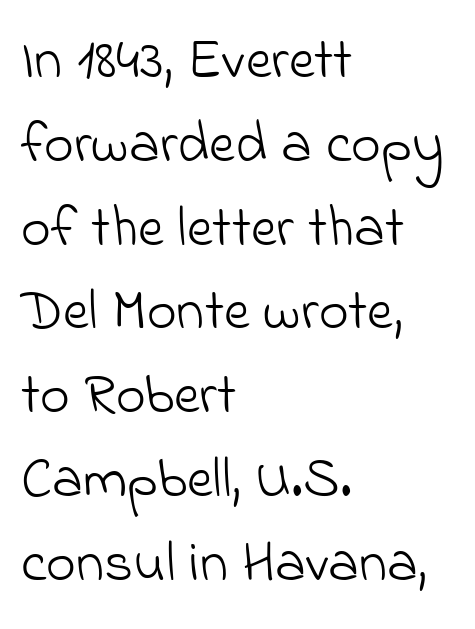
Q: Is the text bold? A: No.
Q: Is the typeface a serif or a sans-serif typeface? A: Sans-serif.
Q: Is the text underlined? A: No.
Q: How is the paragraph aligned? A: Left-aligned.
Q: Is the spacing between letters normal or unusually wide? A: Normal.
Q: Is the spacing between lines tight, normal or loose? A: Normal.
Q: Width (condensed, normal, or wide)? A: Normal.
Q: Stroke contrast? A: Low.
Q: x-height? A: Small.
Q: Monospaced? A: No.
